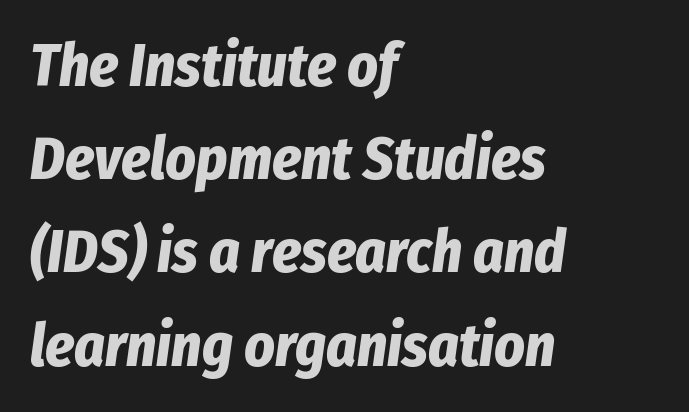
Q: Is the text bold? A: Yes.
Q: Is the text italic (slanted)? A: Yes, it leans right by about 8 degrees.
Q: Is the text underlined? A: No.
Q: How is the paragraph aligned? A: Left-aligned.
Q: Is the spacing between letters normal or unusually wide? A: Normal.
Q: Is the spacing between lines tight, normal or loose? A: Normal.
Q: Width (condensed, normal, or wide)? A: Condensed.
Q: Stroke contrast? A: Low.
Q: x-height? A: Medium.
Q: Monospaced? A: No.
